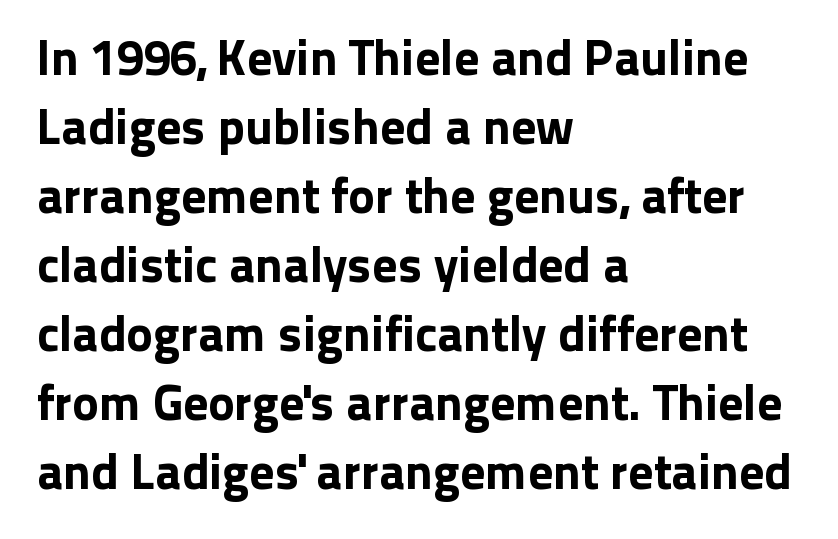
Does the type have serifs? No, each stem ends abruptly. Plain, unruled lines of type. Short and long lines alike share a common starting point at left. This sample keeps an unexceptional amount of space between lines. Tracking value appears to be zero — textbook default spacing.
